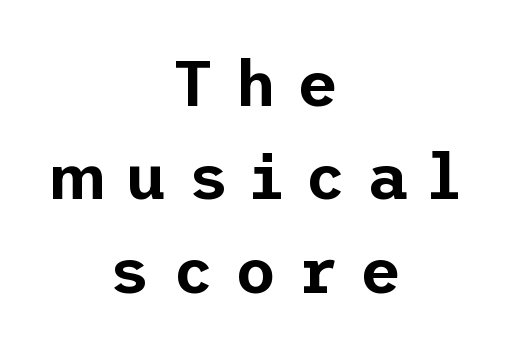
Q: Is the text italic (slanted)? A: No, it is upright.
Q: Is the typeface a serif or a sans-serif typeface? A: Sans-serif.
Q: Is the text underlined? A: No.
Q: How is the paragraph aligned? A: Centered.
Q: Is the spacing between letters normal or unusually wide? A: Unusually wide.
Q: Is the spacing between lines tight, normal or loose? A: Normal.
Q: Width (condensed, normal, or wide)? A: Normal.
Q: Stroke contrast? A: Low.
Q: x-height? A: Medium.
